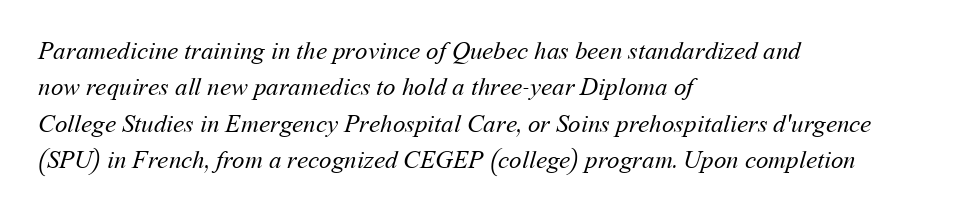
{"bold": "no", "underline": "no", "align": "left", "line_spacing": "normal", "line_spacing_ratio": 1.46, "letter_spacing": "normal", "letter_spacing_em": 0.0, "glyph_px": 25}
